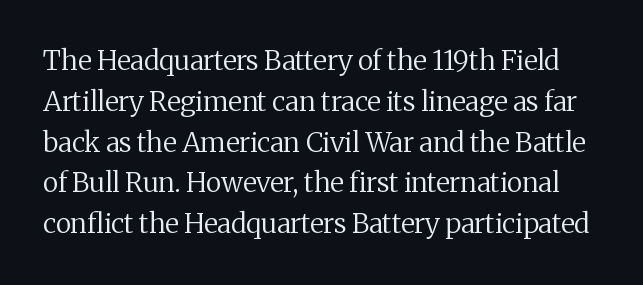
The image shows 27 px text type, upright; set normal line spacing (1.51x), normal letter spacing, not underlined.
